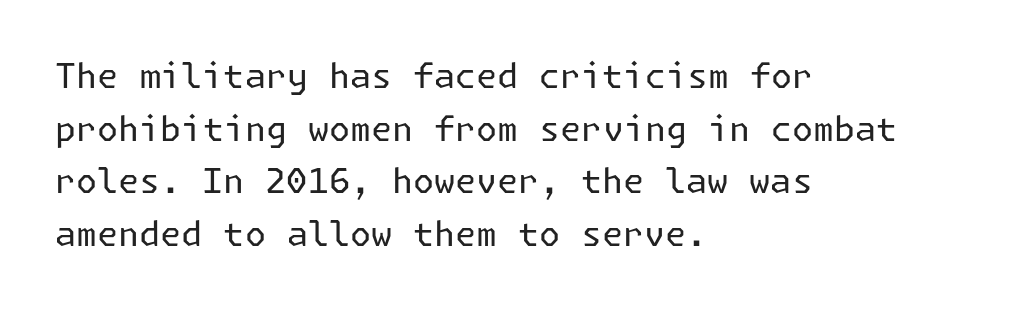
Q: Is the text bold? A: No.
Q: Is the text italic (slanted)? A: No, it is upright.
Q: Is the typeface a serif or a sans-serif typeface? A: Sans-serif.
Q: Is the text underlined? A: No.
Q: How is the paragraph aligned? A: Left-aligned.
Q: Is the spacing between letters normal or unusually wide? A: Normal.
Q: Is the spacing between lines tight, normal or loose? A: Normal.
Q: Width (condensed, normal, or wide)? A: Normal.
Q: Stroke contrast? A: Low.
Q: x-height? A: Medium.
